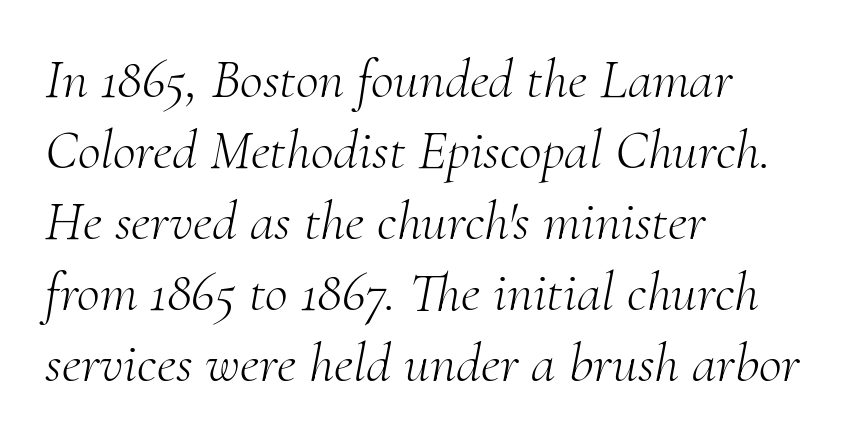
This rendering features lettering with no underline. The typeface chosen for these lines features serifs. Compared with typical paragraphs, the rows here are spaced about the same. Visually the block forms a straight wall on the left and a jagged coastline on the right.
